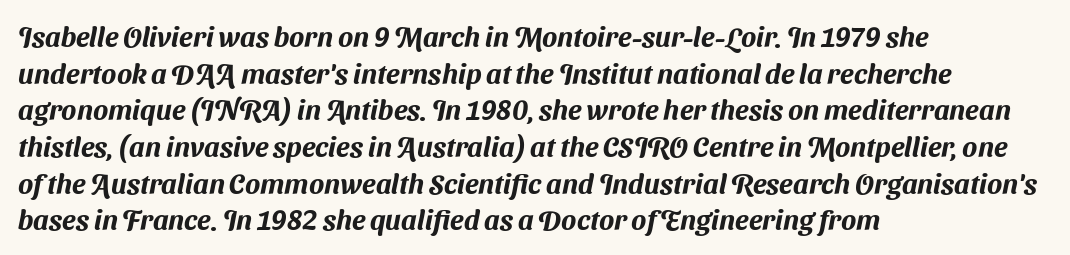
Q: Is the typeface a serif or a sans-serif typeface? A: Sans-serif.
Q: Is the text underlined? A: No.
Q: How is the paragraph aligned? A: Left-aligned.
Q: Is the spacing between letters normal or unusually wide? A: Normal.
Q: Is the spacing between lines tight, normal or loose? A: Normal.
Q: Width (condensed, normal, or wide)? A: Normal.
Q: Stroke contrast? A: Medium.
Q: x-height? A: Medium.
Q: Monospaced? A: No.
